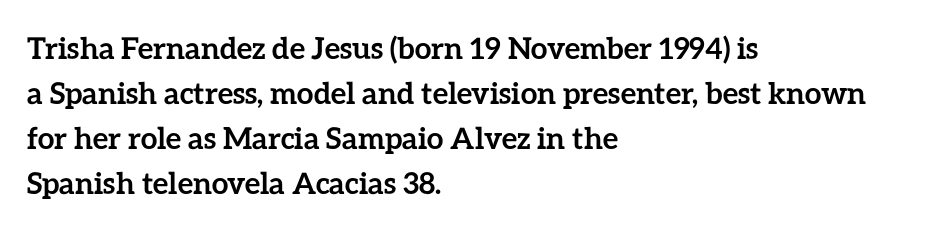
These lines were composed using upright roman letters. How are the letters spaced? Ordinarily, with no added tracking. Here the designer chose a conventional face with non-uniform glyph widths. Baseline-to-baseline distance is the conventional proportion of letter height. Alignment: flush left.
